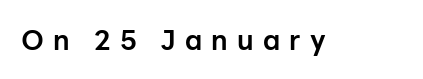
{"italic": "no", "bold": "yes", "underline": "no", "letter_spacing": "wide", "letter_spacing_em": 0.34, "glyph_px": 27}
